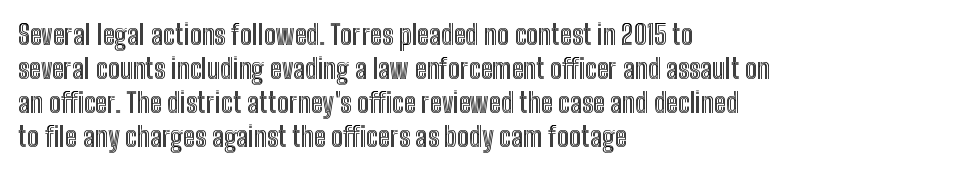
{"italic": "no", "underline": "no", "align": "left", "line_spacing": "normal", "line_spacing_ratio": 1.26, "letter_spacing": "normal", "letter_spacing_em": 0.0, "glyph_px": 27}
